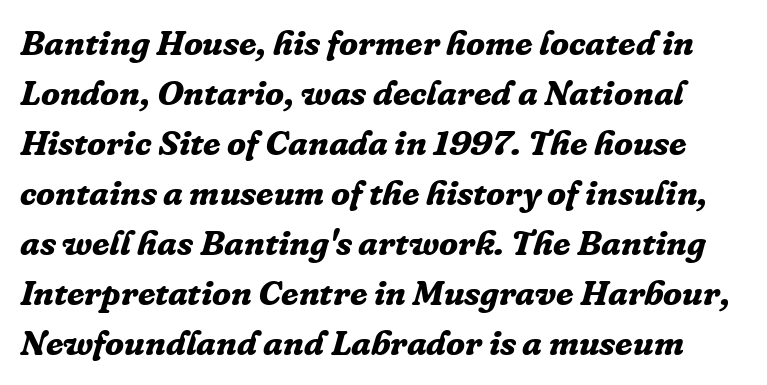
Line spacing here is normal. The rendering shows small feet on the letterforms — a serif design. I'd describe the lettering as bold — thick and assertive. The rendering uses natural spacing where letterforms have individual widths. The text carries the slant typical of an italic or oblique font.
